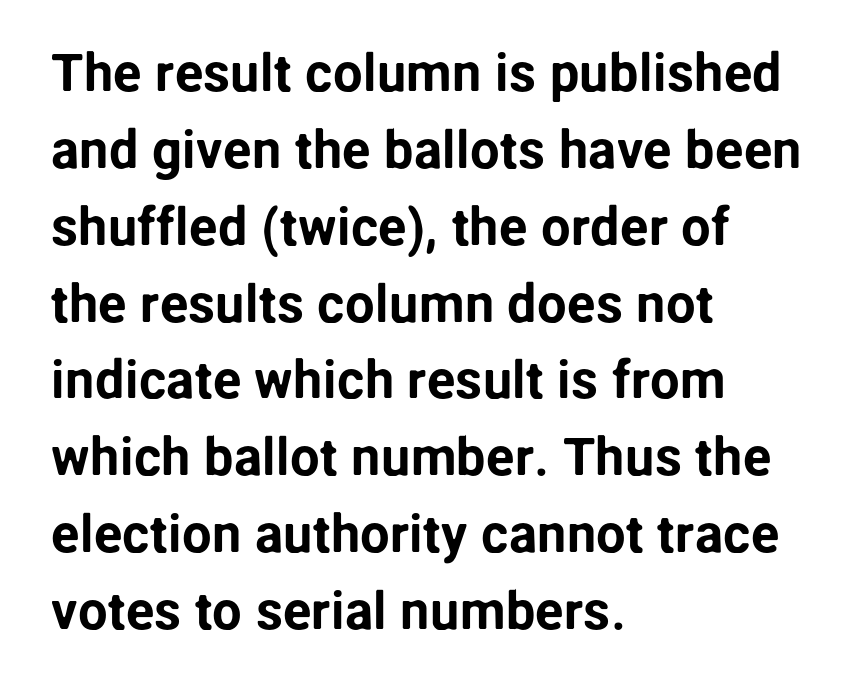
The glyphs in this specimen are sans serif. The letterforms sit shoulder to shoulder at normal distance. The space beneath each line is pristine and unruled. You could not count columns in this text — the font is proportionally spaced. A typesetter would mark this as roman, not italic.
